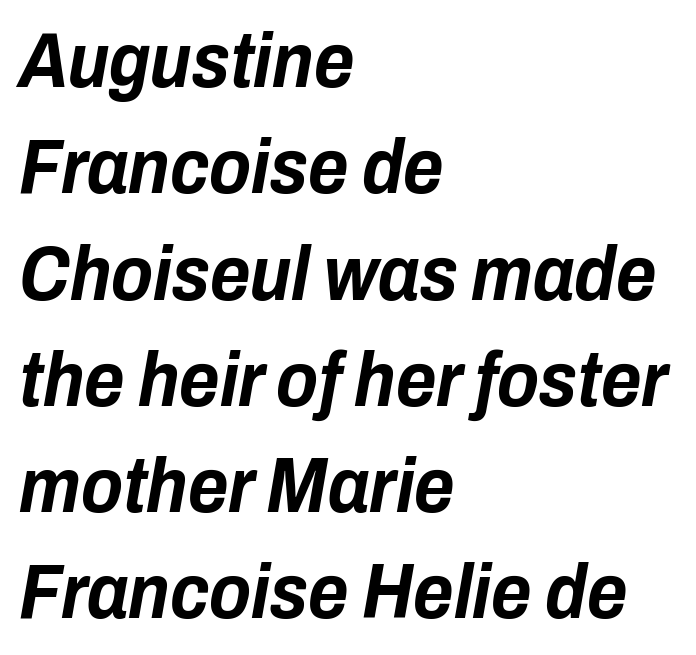
No extra tracking has been applied to these lines. The vertical gap from one line to the next is medium. Plain, unruled lines of type. Character widths vary here, with narrow letters taking less room than wide ones. Each line starts at the same left margin while the right side varies.
